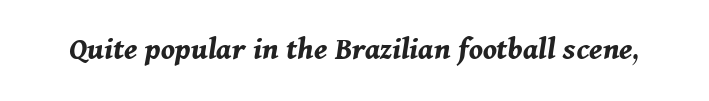
The image shows 33 px bold type, italic (leaning right); set normal letter spacing, not underlined; medium stroke contrast and a medium x-height.
